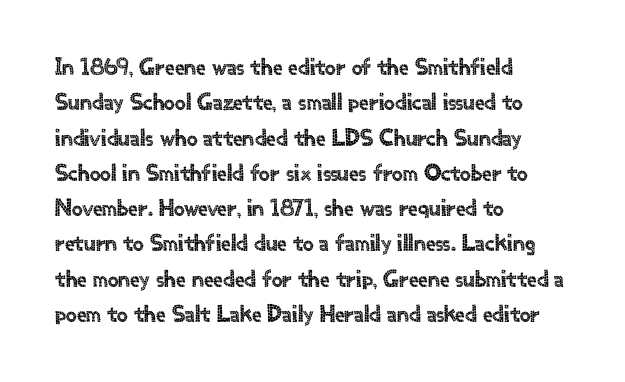
Q: Is the text italic (slanted)? A: No, it is upright.
Q: Is the text underlined? A: No.
Q: How is the paragraph aligned? A: Left-aligned.
Q: Is the spacing between letters normal or unusually wide? A: Normal.
Q: Is the spacing between lines tight, normal or loose? A: Normal.
